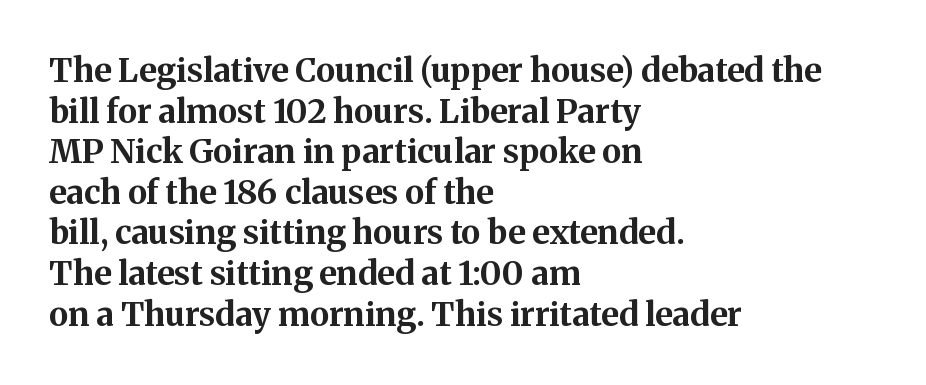
Q: Is the text bold? A: Yes.
Q: Is the text italic (slanted)? A: No, it is upright.
Q: Is the typeface a serif or a sans-serif typeface? A: Serif.
Q: Is the text underlined? A: No.
Q: How is the paragraph aligned? A: Left-aligned.
Q: Is the spacing between letters normal or unusually wide? A: Normal.
Q: Width (condensed, normal, or wide)? A: Normal.
Q: Stroke contrast? A: Medium.
Q: x-height? A: Medium.
Q: Monospaced? A: No.
